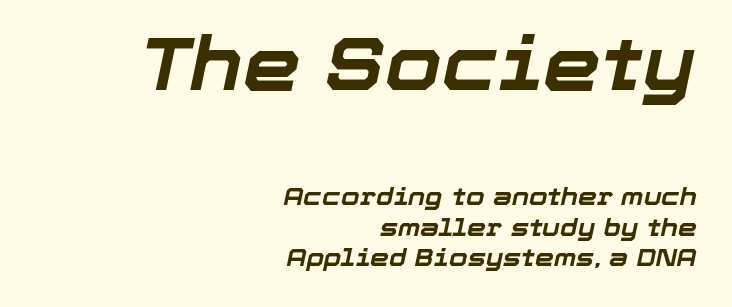
How are the letters spaced? Ordinarily, with no added tracking. A typesetter would mark this as italic. Letters rest on an invisible, unmarked baseline. You'd pick this weight for a headline — it's a proper bold.
